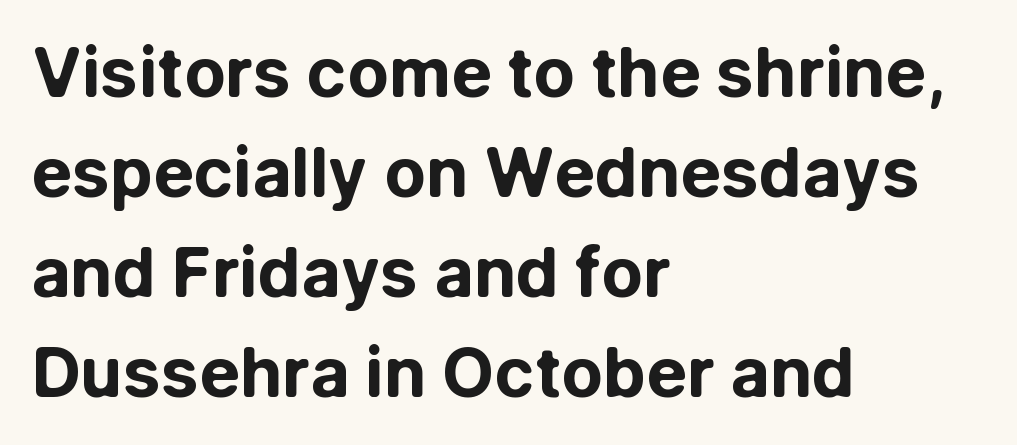
The specimen reads as upright at a glance. Students, this is bold: see how much ink each stroke carries. The paragraph has a hard left edge and a soft right edge. The passage shown is typed in a proportional face where columns would drift. Leading: standard. Look at the tracking — it's just the regular setting, nothing added.
